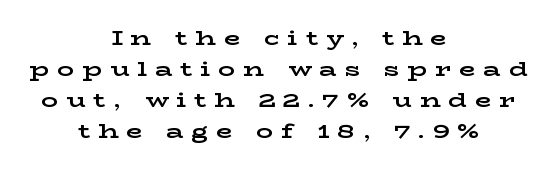
Q: Is the text bold? A: Yes.
Q: Is the text italic (slanted)? A: No, it is upright.
Q: Is the text underlined? A: No.
Q: How is the paragraph aligned? A: Centered.
Q: Is the spacing between letters normal or unusually wide? A: Unusually wide.
Q: Is the spacing between lines tight, normal or loose? A: Normal.
